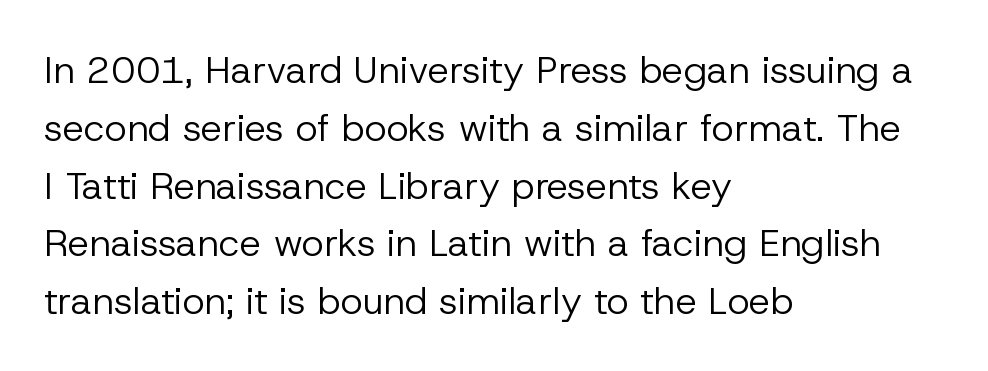
{"serif": "no", "italic": "no", "bold": "no", "weight": "regular", "width": "normal", "stroke_contrast": "low", "x_height": "medium", "monospaced": "no", "underline": "no", "align": "left", "line_spacing": "normal", "line_spacing_ratio": 1.52, "letter_spacing": "normal", "letter_spacing_em": 0.0, "glyph_px": 38}
